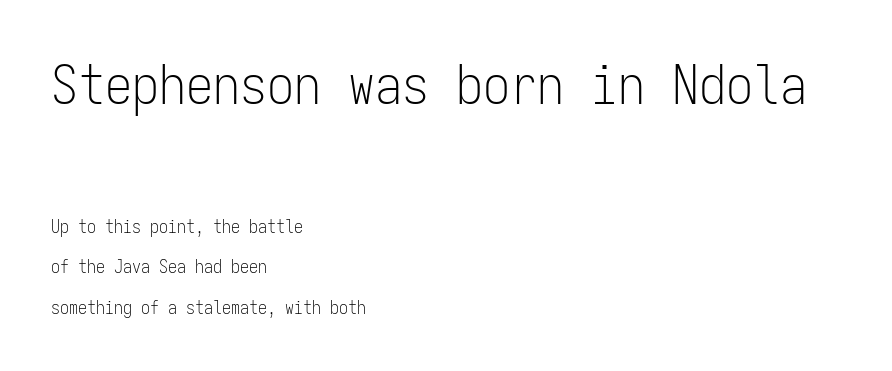
{"serif": "no", "italic": "no", "bold": "no", "weight": "light", "width": "condensed", "stroke_contrast": "low", "x_height": "medium", "monospaced": "yes", "underline": "no", "align": "left", "line_spacing": "loose", "line_spacing_ratio": 2.24, "letter_spacing": "normal", "letter_spacing_em": 0.0, "larger_block": "first", "size_ratio": 3.0, "glyph_px": 54}
